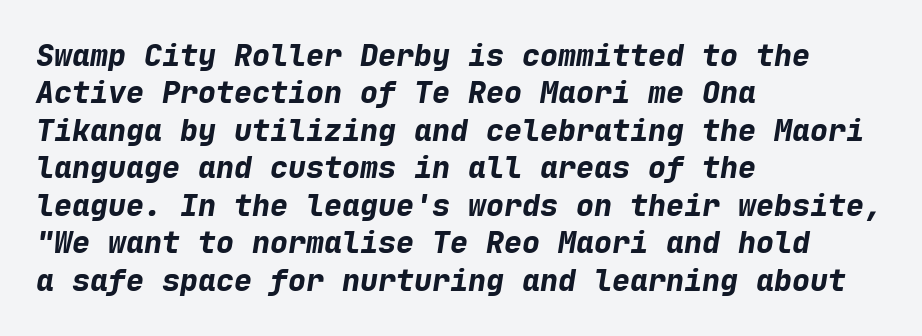
The image shows 30 px bold type, italic (leaning right), monospaced; set left-aligned, normal line spacing (1.25x), normal letter spacing, not underlined; low stroke contrast and a medium x-height.
